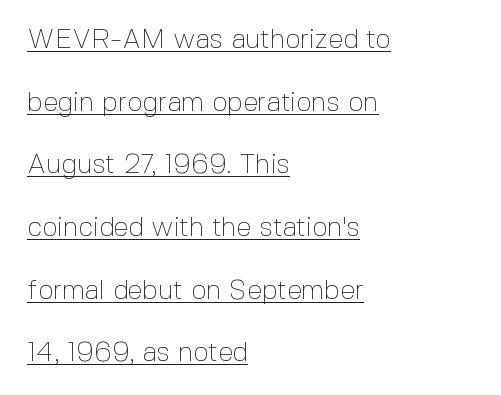
The paragraph has a hard left edge and a soft right edge. Reading down the column, the eye jumps a long way to each next line. The letterforms sit at book weight or below. Posture: vertical. This is underlined copy, the kind a proofreader might mark for attention.
